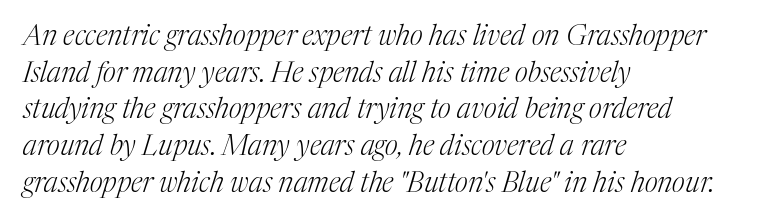
The image shows 28 px light serif type, italic (leaning right); set left-aligned, normal line spacing (1.31x), normal letter spacing, not underlined; medium stroke contrast and a medium x-height.
